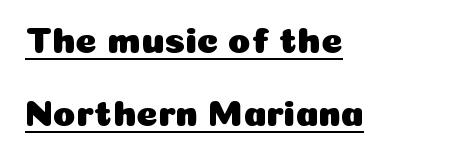
Q: Is the text italic (slanted)? A: No, it is upright.
Q: Is the typeface a serif or a sans-serif typeface? A: Sans-serif.
Q: Is the text underlined? A: Yes.
Q: How is the paragraph aligned? A: Left-aligned.
Q: Is the spacing between letters normal or unusually wide? A: Normal.
Q: Is the spacing between lines tight, normal or loose? A: Loose.
Q: Width (condensed, normal, or wide)? A: Normal.
Q: Stroke contrast? A: Low.
Q: x-height? A: Medium.
Q: Monospaced? A: No.
